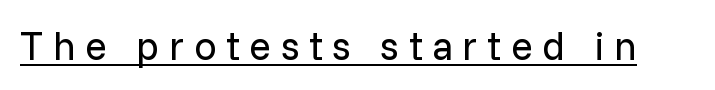
Q: Is the text bold? A: No.
Q: Is the text italic (slanted)? A: No, it is upright.
Q: Is the typeface a serif or a sans-serif typeface? A: Sans-serif.
Q: Is the text underlined? A: Yes.
Q: Is the spacing between letters normal or unusually wide? A: Unusually wide.
Q: Width (condensed, normal, or wide)? A: Normal.
Q: Stroke contrast? A: Low.
Q: x-height? A: Medium.
Q: Monospaced? A: No.
